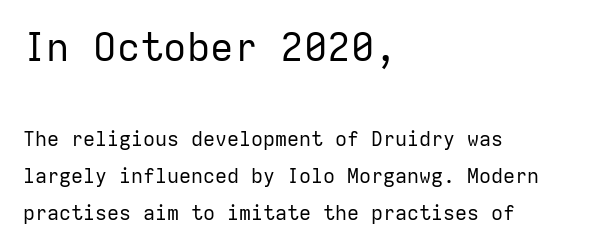
A clean baseline with only descenders dipping below it. The ragged edge is on the right, which tells us the setting is flush left. Italic? Not at all — the glyphs are vertical. To sum up the face: it is a sans, with no serifs. The typesetting does not lean heavy: it is not bold.
